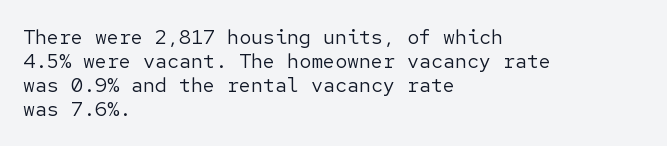
The image shows 20 px text type, upright; set left-aligned, line spacing 1.2x, normal letter spacing, not underlined.
